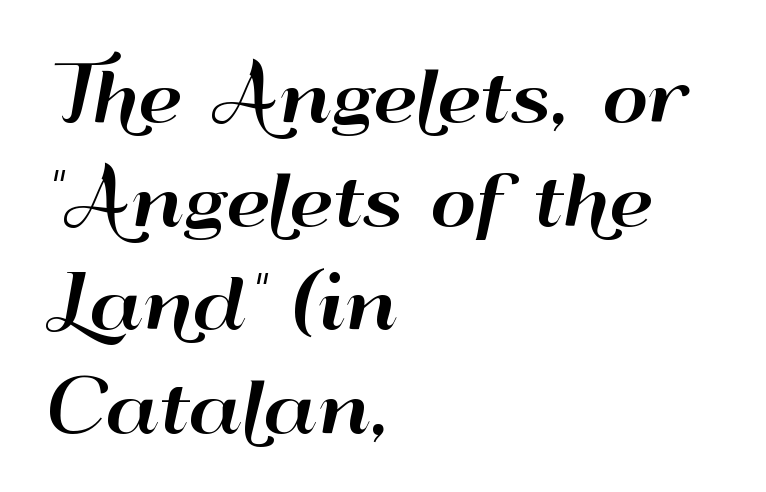
Q: Is the text italic (slanted)? A: Yes.
Q: Is the typeface a serif or a sans-serif typeface? A: Sans-serif.
Q: Is the text underlined? A: No.
Q: How is the paragraph aligned? A: Left-aligned.
Q: Is the spacing between letters normal or unusually wide? A: Normal.
Q: Is the spacing between lines tight, normal or loose? A: Normal.
Q: Width (condensed, normal, or wide)? A: Wide.
Q: Stroke contrast? A: High.
Q: x-height? A: Small.
Q: Monospaced? A: No.
